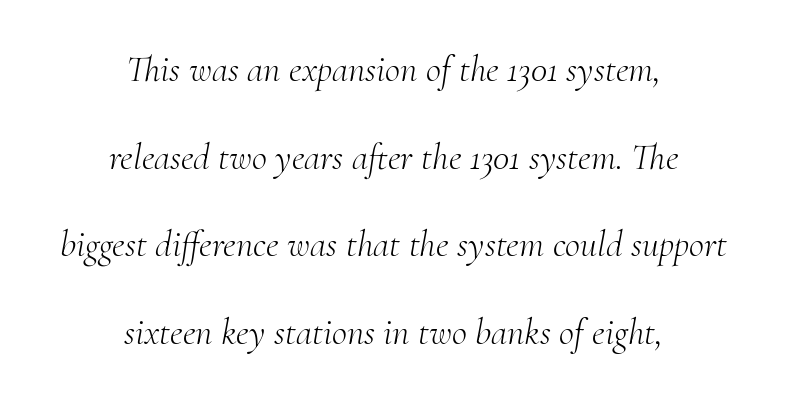
Q: Is the text bold? A: No.
Q: Is the text italic (slanted)? A: Yes, it leans right by about 10 degrees.
Q: Is the typeface a serif or a sans-serif typeface? A: Serif.
Q: Is the text underlined? A: No.
Q: How is the paragraph aligned? A: Centered.
Q: Is the spacing between letters normal or unusually wide? A: Normal.
Q: Is the spacing between lines tight, normal or loose? A: Loose.
Q: Width (condensed, normal, or wide)? A: Normal.
Q: Stroke contrast? A: Medium.
Q: x-height? A: Small.
Q: Monospaced? A: No.
